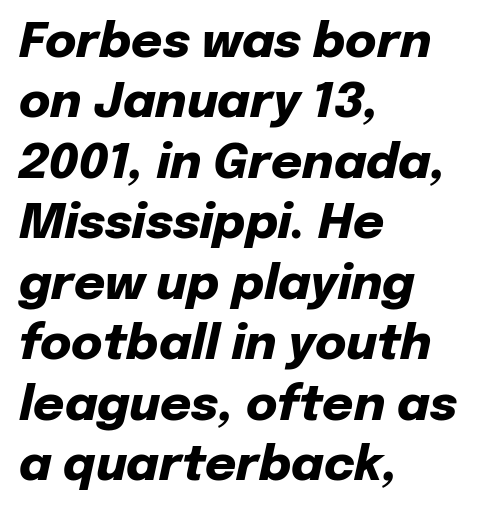
Q: Is the text bold? A: Yes.
Q: Is the text italic (slanted)? A: Yes, it leans right by about 12 degrees.
Q: Is the text underlined? A: No.
Q: How is the paragraph aligned? A: Left-aligned.
Q: Is the spacing between letters normal or unusually wide? A: Normal.
Q: Is the spacing between lines tight, normal or loose? A: Normal.
Q: Width (condensed, normal, or wide)? A: Normal.
Q: Stroke contrast? A: Low.
Q: x-height? A: Medium.
Q: Monospaced? A: No.
